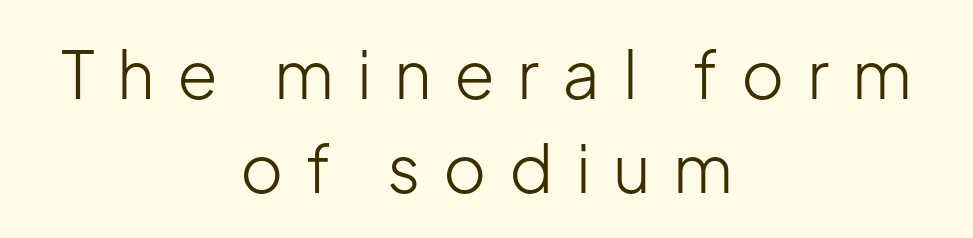
Q: Is the text bold? A: No.
Q: Is the text italic (slanted)? A: No, it is upright.
Q: Is the typeface a serif or a sans-serif typeface? A: Sans-serif.
Q: Is the text underlined? A: No.
Q: How is the paragraph aligned? A: Centered.
Q: Is the spacing between letters normal or unusually wide? A: Unusually wide.
Q: Is the spacing between lines tight, normal or loose? A: Normal.
Q: Width (condensed, normal, or wide)? A: Normal.
Q: Stroke contrast? A: Low.
Q: x-height? A: Medium.
Q: Monospaced? A: No.
